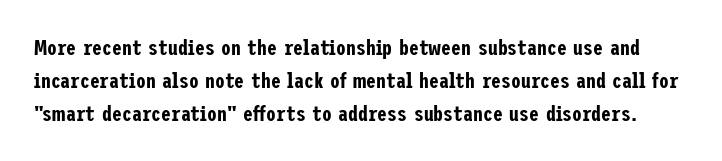
Posture: upright roman. Normally led — the rows are evenly, conventionally spaced. Default kerning and tracking; the words read as compact shapes. Descender tails drop into unmarked territory.
